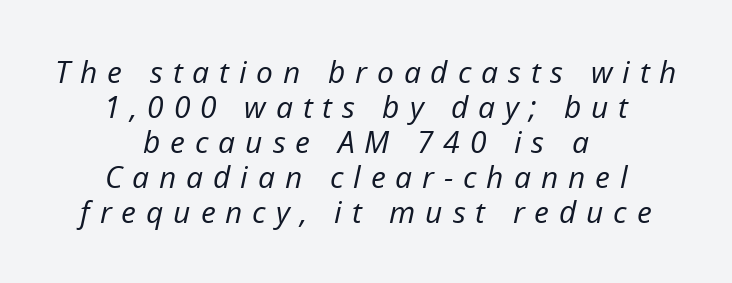
{"italic": "yes", "lean": "right", "slant_degrees": 12, "bold": "no", "weight": "regular", "width": "normal", "stroke_contrast": "low", "x_height": "medium", "monospaced": "no", "underline": "no", "align": "center", "line_spacing_ratio": 1.17, "letter_spacing": "wide", "letter_spacing_em": 0.33, "glyph_px": 30}
